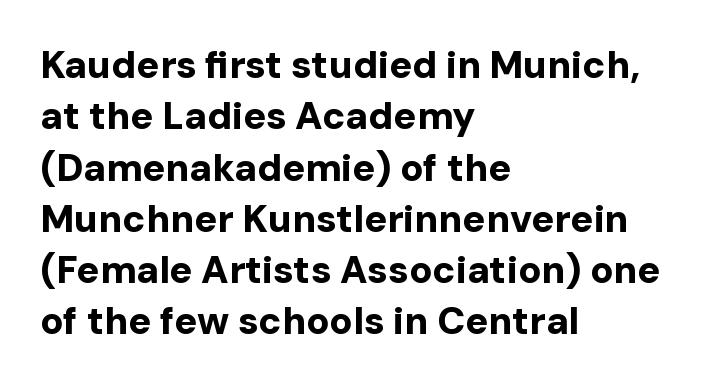
Q: Is the text bold? A: Yes.
Q: Is the text italic (slanted)? A: No, it is upright.
Q: Is the typeface a serif or a sans-serif typeface? A: Sans-serif.
Q: Is the text underlined? A: No.
Q: How is the paragraph aligned? A: Left-aligned.
Q: Is the spacing between letters normal or unusually wide? A: Normal.
Q: Is the spacing between lines tight, normal or loose? A: Normal.
Q: Width (condensed, normal, or wide)? A: Normal.
Q: Stroke contrast? A: Low.
Q: x-height? A: Medium.
Q: Monospaced? A: No.
